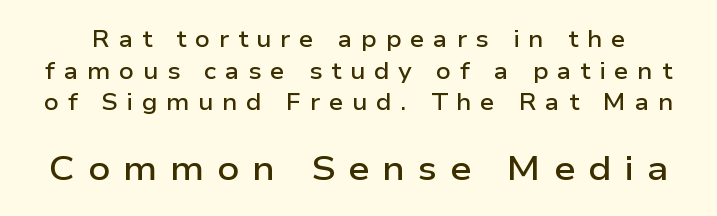
The image shows 34 px semibold, wide sans-serif type, upright; set normal line spacing (1.38x), unusually wide letter spacing (+0.38 em), not underlined; the second (bottom) block is 1.48x larger; low stroke contrast and a medium x-height.
